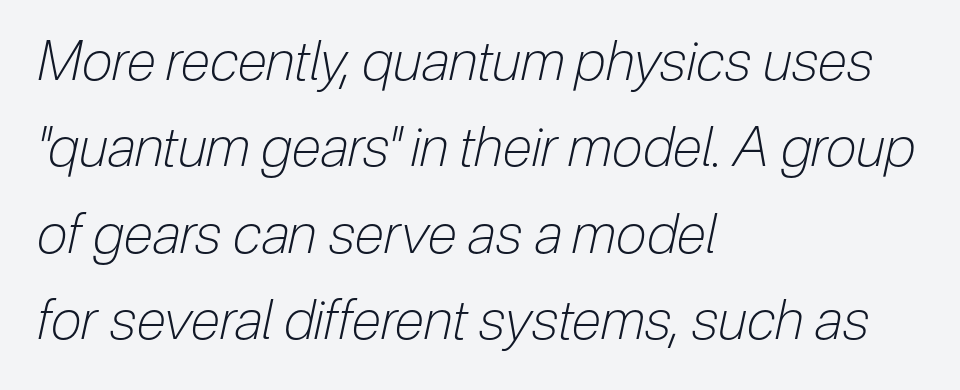
The image shows 55 px light, condensed type, italic (leaning right); set left-aligned, normal line spacing (1.57x), normal letter spacing, not underlined; low stroke contrast and a medium x-height.
